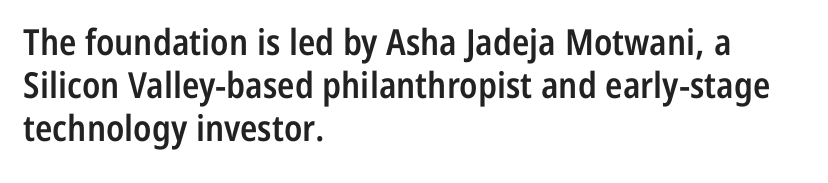
The strokes are fattened partway — semibold, not bold. Are there feet on the stems? There aren't — it's a sans. The passage is arranged the way most books set body copy — flush left. Character widths vary here, with narrow letters taking less room than wide ones. A bare baseline throughout the passage. Look at the tracking — it's just the regular setting, nothing added.
